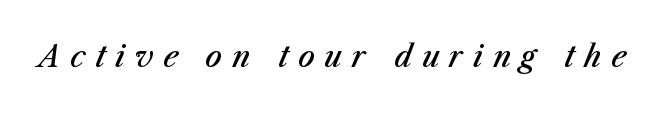
Q: Is the text bold? A: Semi-bold.
Q: Is the text italic (slanted)? A: Yes, it leans right by about 23 degrees.
Q: Is the text underlined? A: No.
Q: Is the spacing between letters normal or unusually wide? A: Unusually wide.
Q: Width (condensed, normal, or wide)? A: Normal.
Q: Stroke contrast? A: Medium.
Q: x-height? A: Medium.
Q: Monospaced? A: No.
